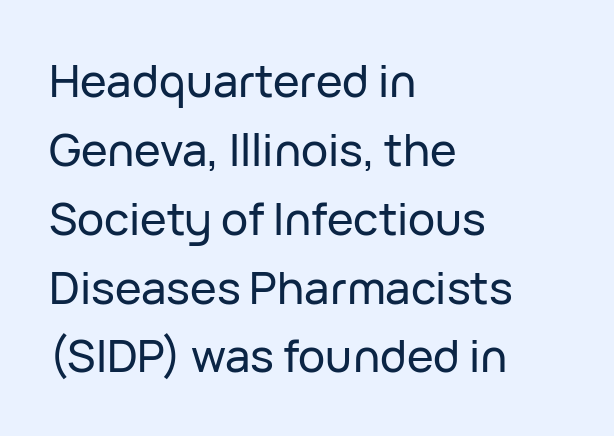
{"serif": "no", "italic": "no", "width": "normal", "stroke_contrast": "low", "x_height": "medium", "monospaced": "no", "underline": "no", "align": "left", "line_spacing": "normal", "line_spacing_ratio": 1.53, "letter_spacing": "normal", "letter_spacing_em": 0.0, "glyph_px": 45}
